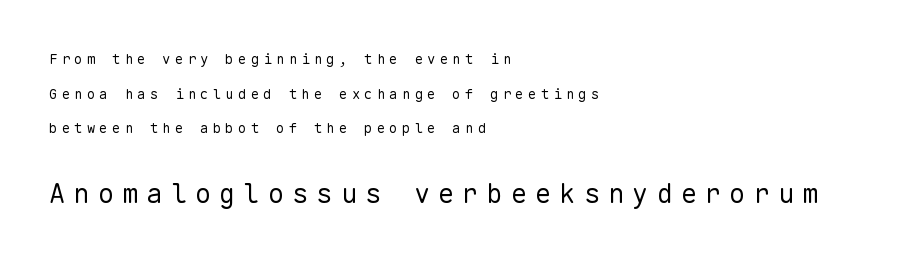
Q: Is the text bold? A: No.
Q: Is the text italic (slanted)? A: No, it is upright.
Q: Is the text underlined? A: No.
Q: How is the paragraph aligned? A: Left-aligned.
Q: Is the spacing between letters normal or unusually wide? A: Unusually wide.
Q: Is the spacing between lines tight, normal or loose? A: Loose.
Q: Which block of text is set in a larger size, the first (top) or the second (bottom)? A: The second (bottom) one.
